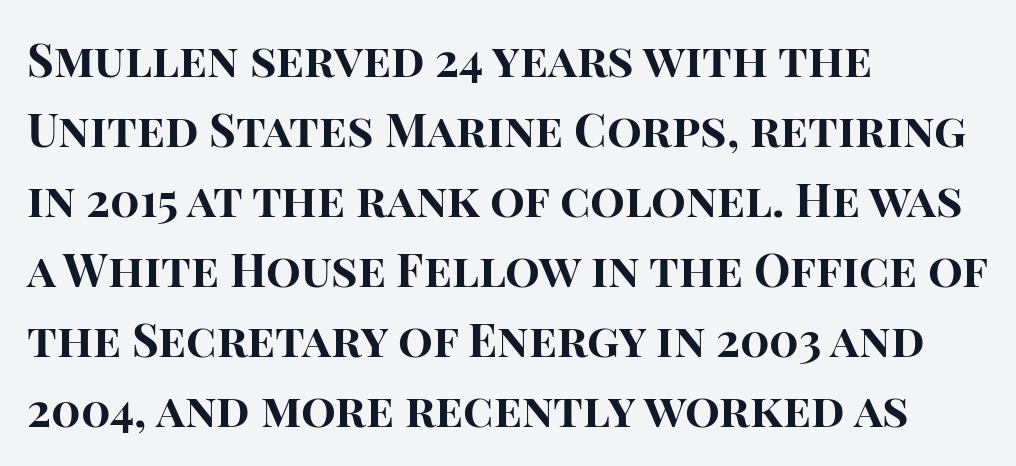
Q: Is the text bold? A: Yes.
Q: Is the text italic (slanted)? A: No, it is upright.
Q: Is the typeface a serif or a sans-serif typeface? A: Sans-serif.
Q: Is the text underlined? A: No.
Q: How is the paragraph aligned? A: Left-aligned.
Q: Is the spacing between letters normal or unusually wide? A: Normal.
Q: Is the spacing between lines tight, normal or loose? A: Normal.
Q: Width (condensed, normal, or wide)? A: Normal.
Q: Stroke contrast? A: High.
Q: x-height? A: Large.
Q: Monospaced? A: No.
